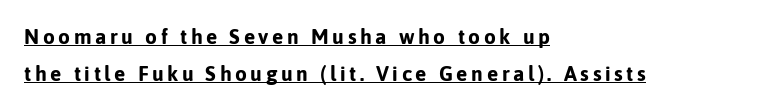
Q: Is the text bold? A: Yes.
Q: Is the text italic (slanted)? A: No, it is upright.
Q: Is the text underlined? A: Yes.
Q: How is the paragraph aligned? A: Left-aligned.
